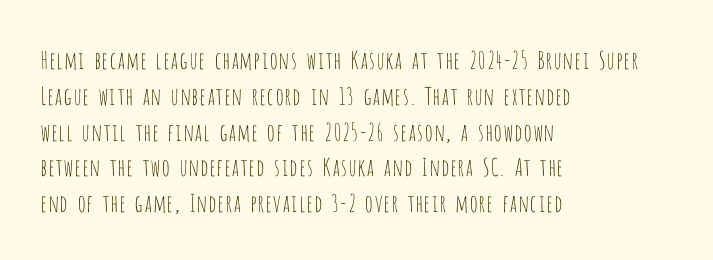
Q: Is the text bold? A: No.
Q: Is the text italic (slanted)? A: No, it is upright.
Q: Is the text underlined? A: No.
Q: How is the paragraph aligned? A: Left-aligned.
Q: Is the spacing between letters normal or unusually wide? A: Normal.
Q: Is the spacing between lines tight, normal or loose? A: Normal.
